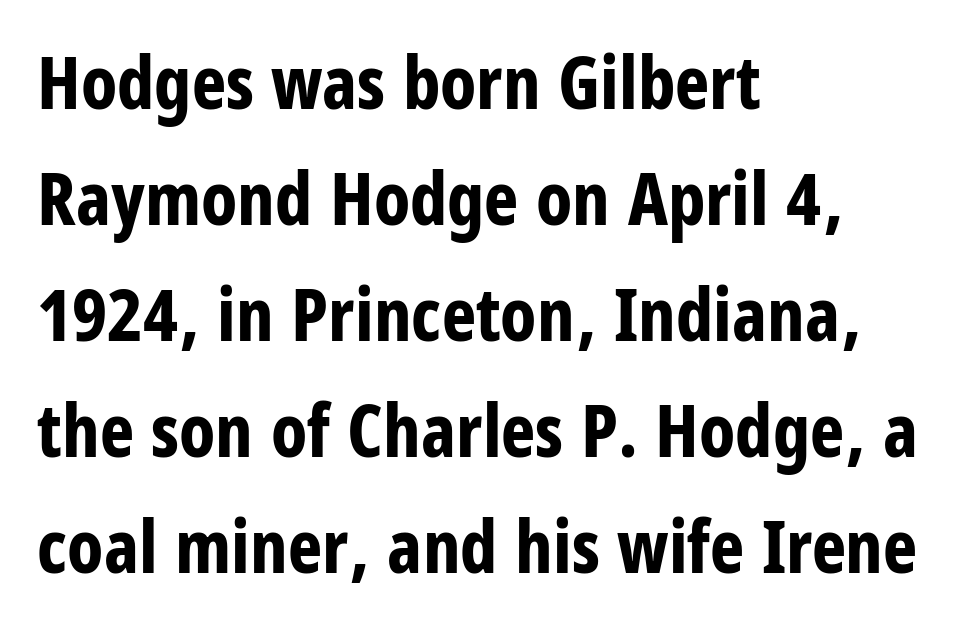
This sample has the flowing, uneven cadence of proportional lettering. The passage shown is not underscored anywhere. Baseline-to-baseline distance is the conventional proportion of letter height. A typesetter would mark this as roman, not italic. A student would call this left alignment; a typographer would say flush left, rag right.
